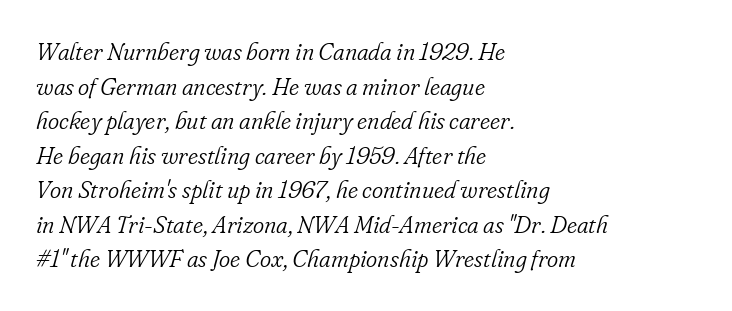
Q: Is the text bold? A: No.
Q: Is the text italic (slanted)? A: Yes, it leans right by about 16 degrees.
Q: Is the text underlined? A: No.
Q: How is the paragraph aligned? A: Left-aligned.
Q: Is the spacing between letters normal or unusually wide? A: Normal.
Q: Is the spacing between lines tight, normal or loose? A: Normal.
